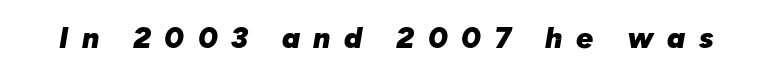
{"italic": "yes", "lean": "right", "slant_degrees": 10, "bold": "yes", "weight": "heavy", "width": "normal", "stroke_contrast": "low", "x_height": "medium", "monospaced": "no", "underline": "no", "letter_spacing": "wide", "letter_spacing_em": 0.45, "glyph_px": 30}
